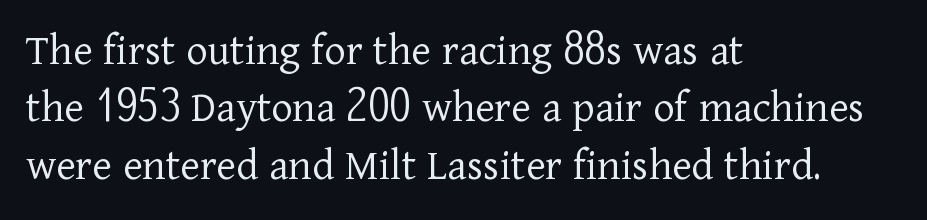
{"serif": "yes", "italic": "no", "bold": "no", "weight": "light", "width": "normal", "stroke_contrast": "low", "x_height": "medium", "monospaced": "no", "underline": "no", "align": "left", "line_spacing": "normal", "line_spacing_ratio": 1.25, "letter_spacing": "normal", "letter_spacing_em": 0.0, "glyph_px": 46}
